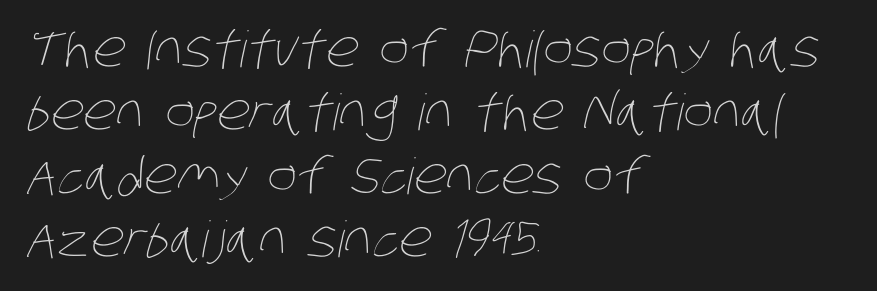
The image shows 50 px thin, condensed type; set left-aligned, normal line spacing (1.27x), normal letter spacing, not underlined; low stroke contrast and a large x-height.
